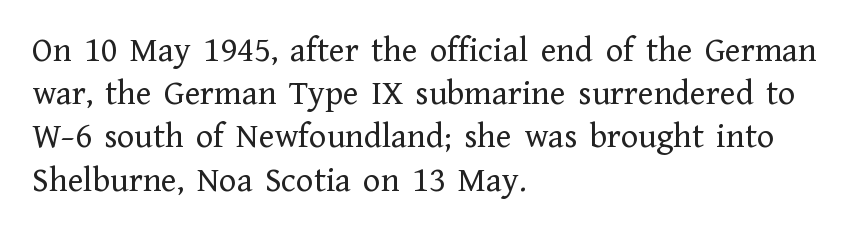
The image shows 36 px regular-weight serif type, upright; set left-aligned, line spacing 1.2x, normal letter spacing, not underlined; low stroke contrast and a medium x-height.
